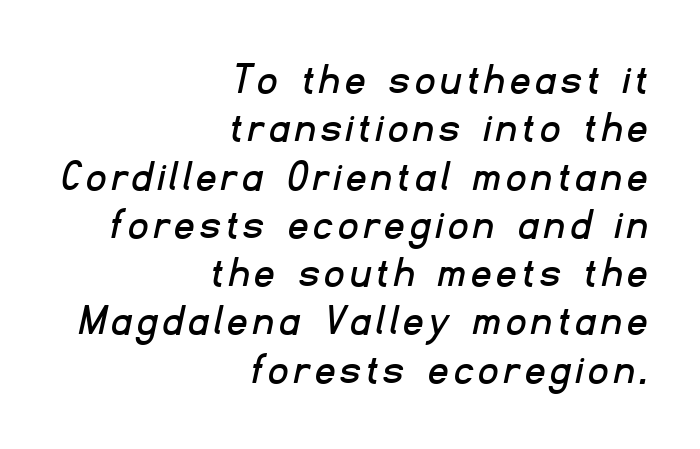
Cramped leading. Do the characters align in a grid? No, the font is proportional. Rule under the text: the space is simply empty. Visually the block forms a straight wall on the right and a jagged coastline on the left.
